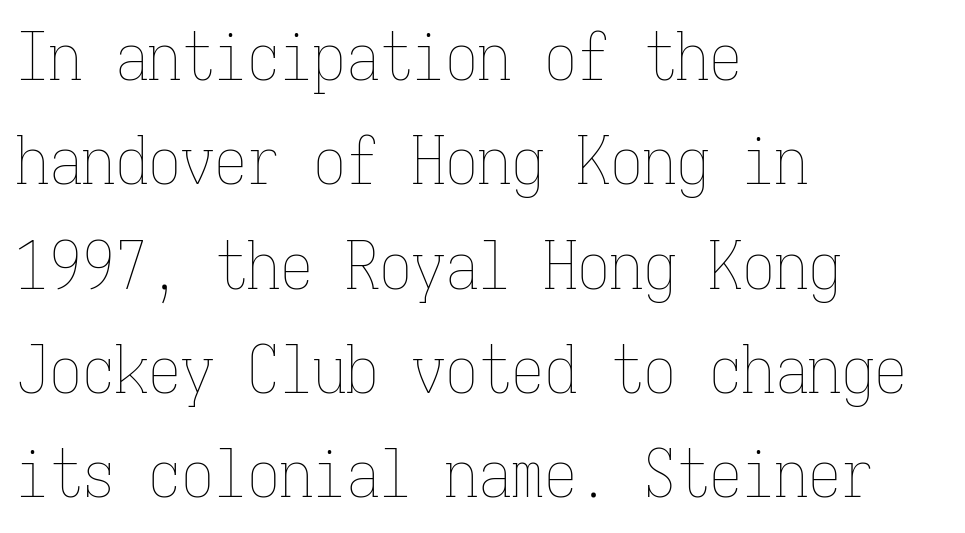
{"italic": "no", "bold": "no", "weight": "thin", "width": "condensed", "stroke_contrast": "low", "x_height": "medium", "monospaced": "yes", "underline": "no", "align": "left", "line_spacing": "normal", "line_spacing_ratio": 1.58, "letter_spacing": "normal", "letter_spacing_em": 0.0, "glyph_px": 66}
